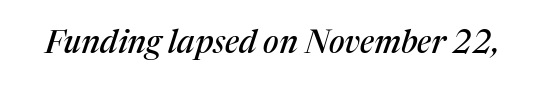
The image shows 32 px serif type, italic (leaning right); set normal letter spacing, not underlined; medium stroke contrast and a medium x-height.
